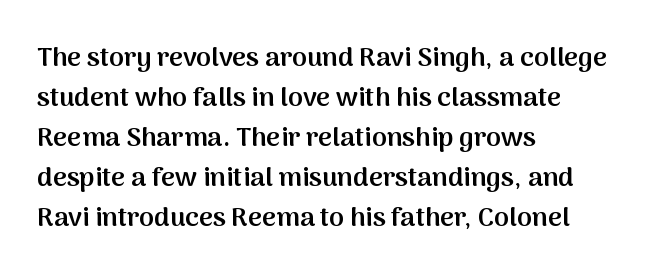
Q: Is the text bold? A: Semi-bold.
Q: Is the text italic (slanted)? A: No, it is upright.
Q: Is the text underlined? A: No.
Q: How is the paragraph aligned? A: Left-aligned.
Q: Is the spacing between letters normal or unusually wide? A: Normal.
Q: Is the spacing between lines tight, normal or loose? A: Normal.
